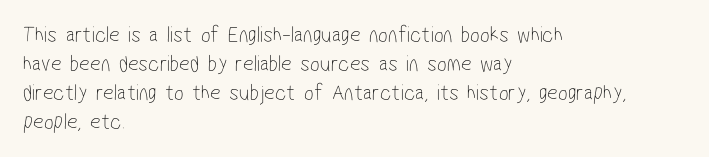
Lines of text with bare space underneath. Stems and bowls with no extra thickness — not bold. The rendering keeps characters at their native spacing. In terms of leading, this rendering sits right in the middle.
